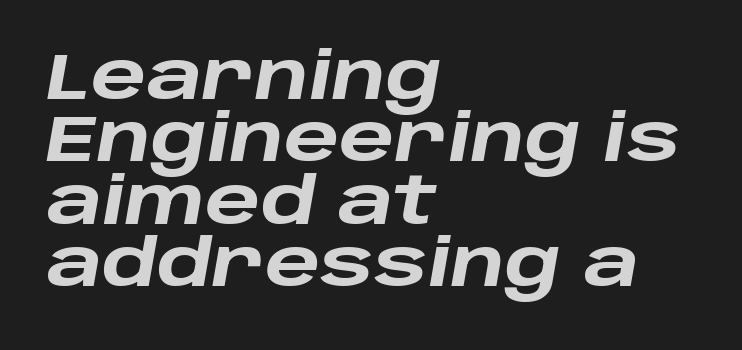
Q: Is the text bold? A: Yes.
Q: Is the text italic (slanted)? A: Yes, it leans right by about 10 degrees.
Q: Is the text underlined? A: No.
Q: How is the paragraph aligned? A: Left-aligned.
Q: Is the spacing between letters normal or unusually wide? A: Normal.
Q: Is the spacing between lines tight, normal or loose? A: Tight.
Q: Width (condensed, normal, or wide)? A: Wide.
Q: Stroke contrast? A: Low.
Q: x-height? A: Large.
Q: Monospaced? A: No.
